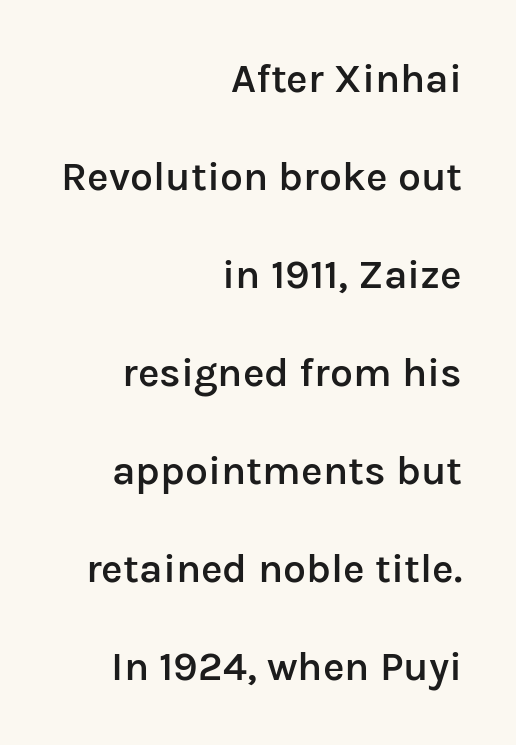
Q: Is the text bold? A: Semi-bold.
Q: Is the text italic (slanted)? A: No, it is upright.
Q: Is the typeface a serif or a sans-serif typeface? A: Sans-serif.
Q: Is the text underlined? A: No.
Q: How is the paragraph aligned? A: Right-aligned.
Q: Is the spacing between letters normal or unusually wide? A: Normal.
Q: Is the spacing between lines tight, normal or loose? A: Loose.
Q: Width (condensed, normal, or wide)? A: Normal.
Q: Stroke contrast? A: Low.
Q: x-height? A: Medium.
Q: Monospaced? A: No.
